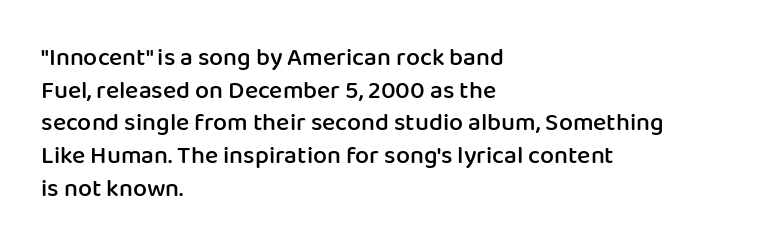
Short and long lines alike share a common starting point at left. Notice how the stems are strictly vertical — no italics here. Default kerning and tracking; the words read as compact shapes. Typesetter's note: demi weight, one step under bold.
